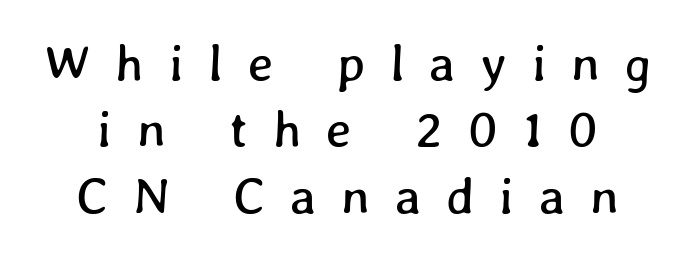
Look at the tracking — it's clearly loosened, letters drifting apart. The passage shown is typed in a proportional face where columns would drift. The space beneath each line is pristine and unruled. The lines sit at an ordinary, default distance from one another.
